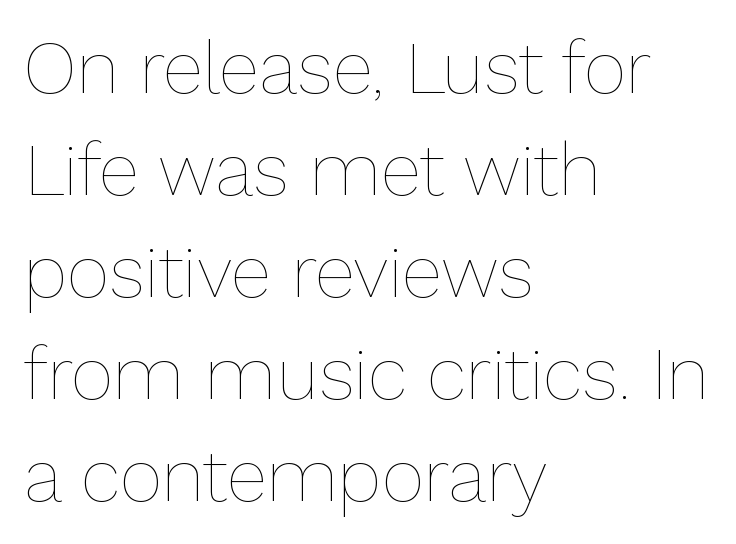
Q: Is the text bold? A: No.
Q: Is the text italic (slanted)? A: No, it is upright.
Q: Is the text underlined? A: No.
Q: How is the paragraph aligned? A: Left-aligned.
Q: Is the spacing between letters normal or unusually wide? A: Normal.
Q: Is the spacing between lines tight, normal or loose? A: Normal.
Q: Width (condensed, normal, or wide)? A: Normal.
Q: Stroke contrast? A: Low.
Q: x-height? A: Medium.
Q: Monospaced? A: No.
